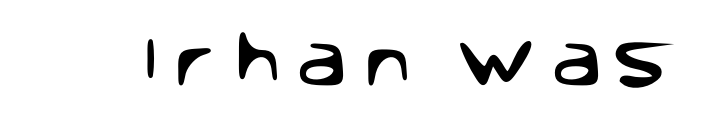
Words float on clear page, feet unadorned. A typesetter would call this heavily tracked-out type. Characters remain perfectly vertical along every line. Each letter keeps its own natural width here, so spacing adapts to shape.
